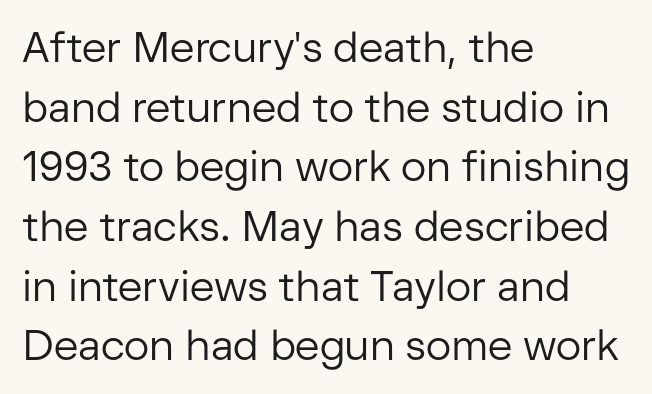
Q: Is the text bold? A: No.
Q: Is the text italic (slanted)? A: No, it is upright.
Q: Is the typeface a serif or a sans-serif typeface? A: Sans-serif.
Q: Is the text underlined? A: No.
Q: How is the paragraph aligned? A: Left-aligned.
Q: Is the spacing between letters normal or unusually wide? A: Normal.
Q: Is the spacing between lines tight, normal or loose? A: Normal.
Q: Width (condensed, normal, or wide)? A: Normal.
Q: Stroke contrast? A: Low.
Q: x-height? A: Medium.
Q: Monospaced? A: No.
